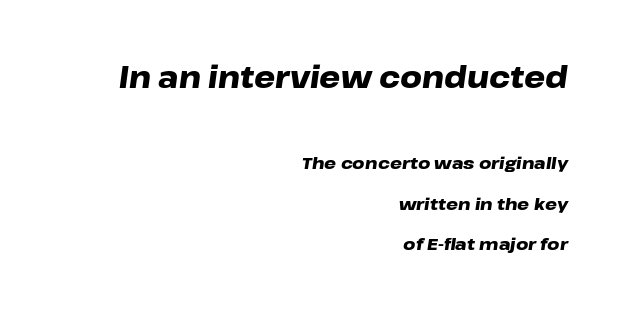
Airy leading. The lines in this sample share a right terminus and differ only in where they begin. The typesetting leans heavy: a genuine bold. The face used here is proportionally spaced, like ordinary book or web type. Tall strokes in this sample are angled rather than plumb.
